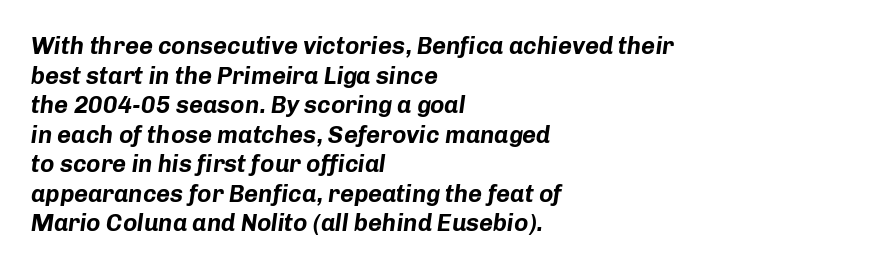
Q: Is the text bold? A: Yes.
Q: Is the text italic (slanted)? A: Yes, it leans right by about 8 degrees.
Q: Is the text underlined? A: No.
Q: How is the paragraph aligned? A: Left-aligned.
Q: Is the spacing between letters normal or unusually wide? A: Normal.
